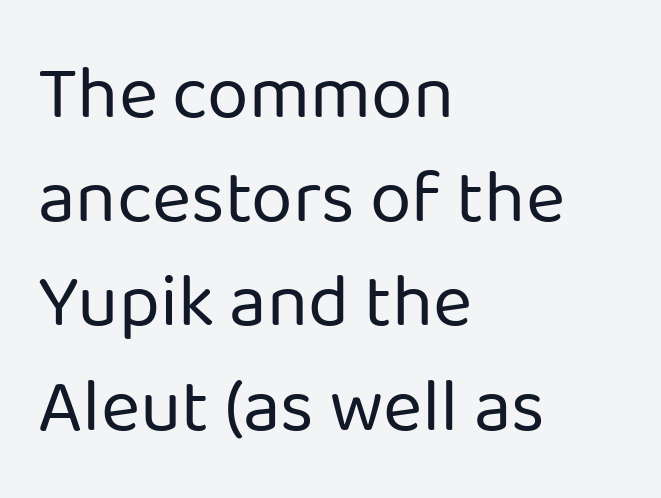
The image shows 75 px regular-weight sans-serif type, upright; set left-aligned, normal line spacing (1.39x), normal letter spacing, not underlined; low stroke contrast and a medium x-height.
